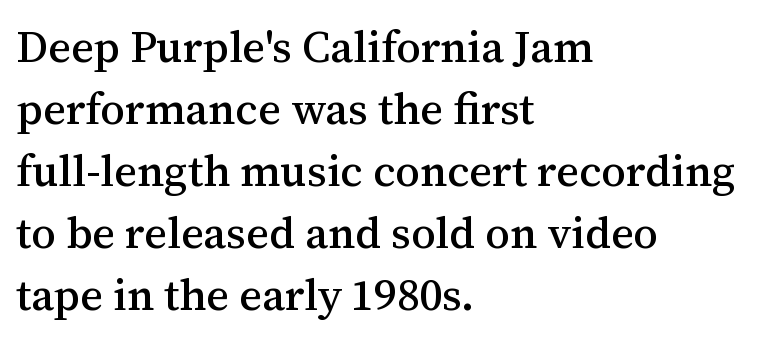
Q: Is the text italic (slanted)? A: No, it is upright.
Q: Is the typeface a serif or a sans-serif typeface? A: Serif.
Q: Is the text underlined? A: No.
Q: How is the paragraph aligned? A: Left-aligned.
Q: Is the spacing between letters normal or unusually wide? A: Normal.
Q: Is the spacing between lines tight, normal or loose? A: Normal.
Q: Width (condensed, normal, or wide)? A: Normal.
Q: Stroke contrast? A: Medium.
Q: x-height? A: Medium.
Q: Monospaced? A: No.
